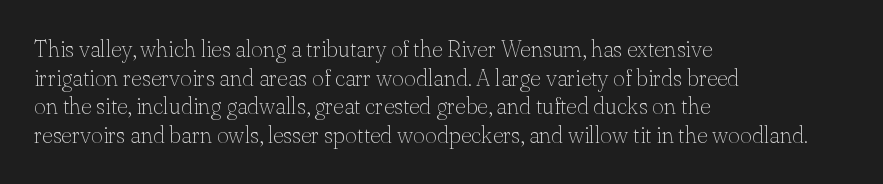
The image shows 23 px text type, upright; set left-aligned, normal line spacing (1.25x), normal letter spacing, not underlined.
